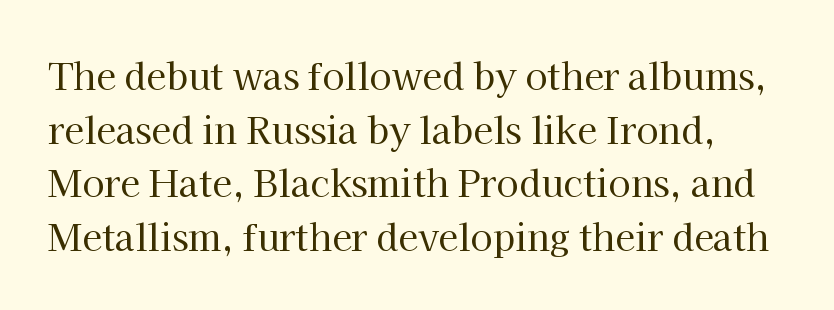
{"serif": "yes", "italic": "no", "bold": "no", "weight": "regular", "width": "normal", "stroke_contrast": "high", "x_height": "medium", "monospaced": "no", "underline": "no", "line_spacing": "normal", "line_spacing_ratio": 1.49, "letter_spacing": "normal", "letter_spacing_em": 0.0, "glyph_px": 36}
